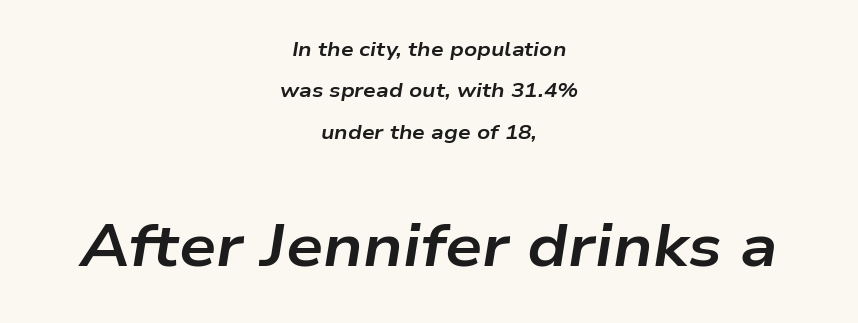
Q: Is the text bold? A: Yes.
Q: Is the text italic (slanted)? A: Yes, it leans right by about 9 degrees.
Q: Is the text underlined? A: No.
Q: How is the paragraph aligned? A: Centered.
Q: Is the spacing between letters normal or unusually wide? A: Normal.
Q: Is the spacing between lines tight, normal or loose? A: Loose.
Q: Which block of text is set in a larger size, the first (top) or the second (bottom)? A: The second (bottom) one.
Q: Width (condensed, normal, or wide)? A: Wide.
Q: Stroke contrast? A: Low.
Q: x-height? A: Medium.
Q: Monospaced? A: No.
